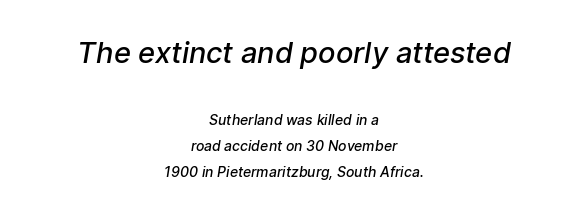
Q: Is the text bold? A: Semi-bold.
Q: Is the typeface a serif or a sans-serif typeface? A: Sans-serif.
Q: Is the text underlined? A: No.
Q: How is the paragraph aligned? A: Centered.
Q: Is the spacing between letters normal or unusually wide? A: Normal.
Q: Which block of text is set in a larger size, the first (top) or the second (bottom)? A: The first (top) one.
Q: Width (condensed, normal, or wide)? A: Normal.
Q: Stroke contrast? A: Low.
Q: x-height? A: Medium.
Q: Monospaced? A: No.
